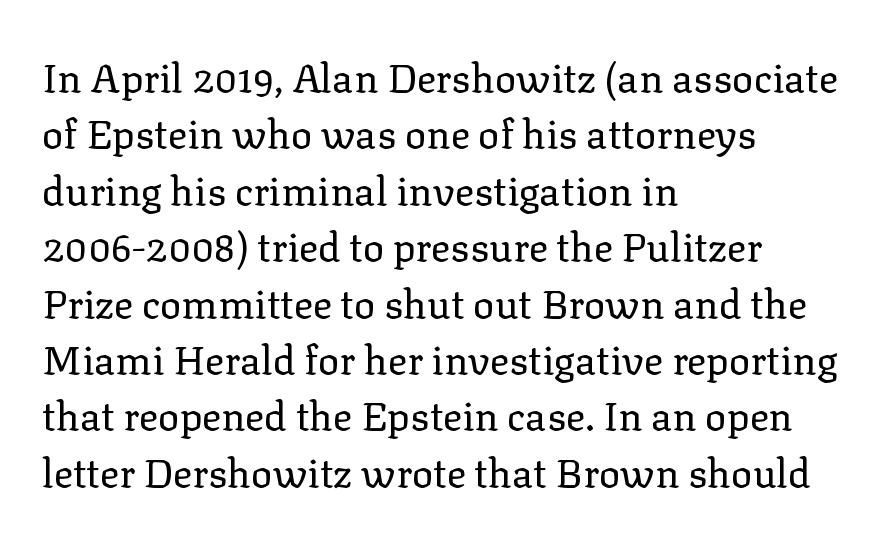
{"serif": "yes", "italic": "no", "bold": "no", "weight": "regular", "width": "normal", "stroke_contrast": "low", "x_height": "medium", "monospaced": "no", "underline": "no", "align": "left", "line_spacing": "normal", "line_spacing_ratio": 1.41, "letter_spacing": "normal", "letter_spacing_em": 0.0, "glyph_px": 40}
